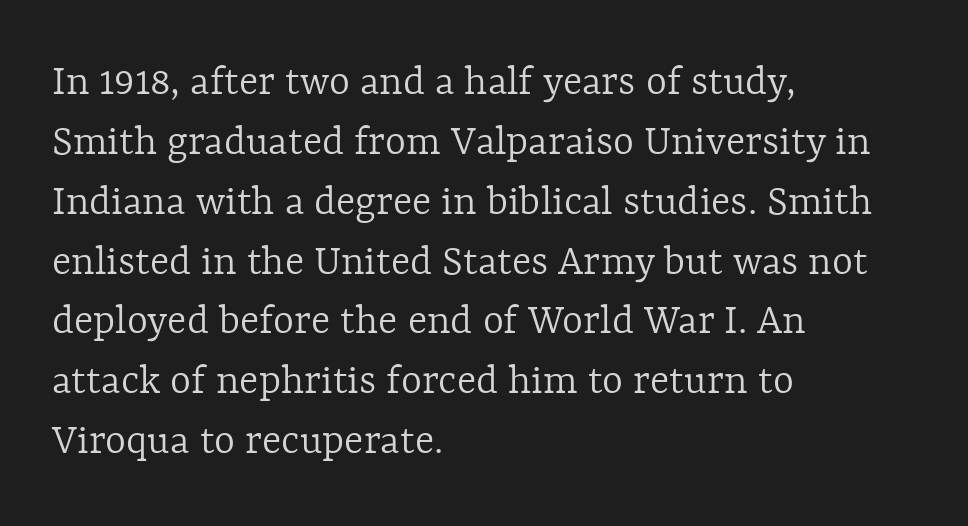
Q: Is the text bold? A: No.
Q: Is the text italic (slanted)? A: No, it is upright.
Q: Is the text underlined? A: No.
Q: How is the paragraph aligned? A: Left-aligned.
Q: Is the spacing between letters normal or unusually wide? A: Normal.
Q: Is the spacing between lines tight, normal or loose? A: Normal.
Q: Width (condensed, normal, or wide)? A: Normal.
Q: x-height? A: Medium.
Q: Monospaced? A: No.
